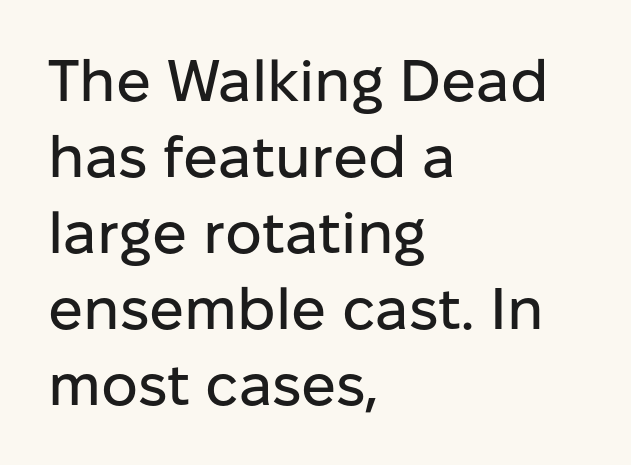
The image shows 58 px sans-serif type, upright; set left-aligned, normal line spacing (1.31x), normal letter spacing, not underlined; low stroke contrast and a medium x-height.
